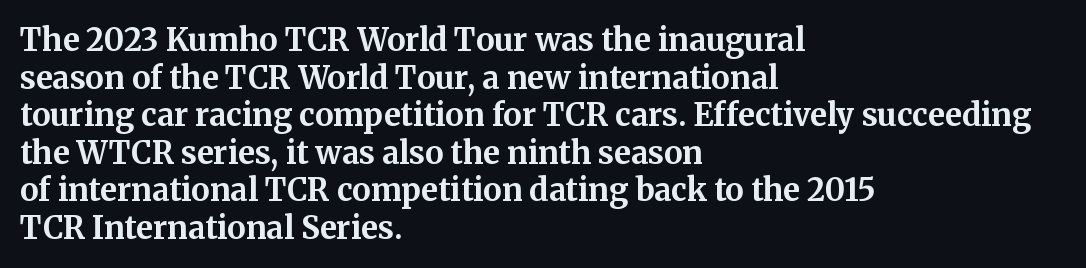
{"serif": "yes", "italic": "no", "bold": "yes", "weight": "bold", "width": "normal", "stroke_contrast": "medium", "x_height": "medium", "monospaced": "no", "underline": "no", "align": "left", "line_spacing_ratio": 1.21, "letter_spacing": "normal", "letter_spacing_em": 0.0, "glyph_px": 31}
